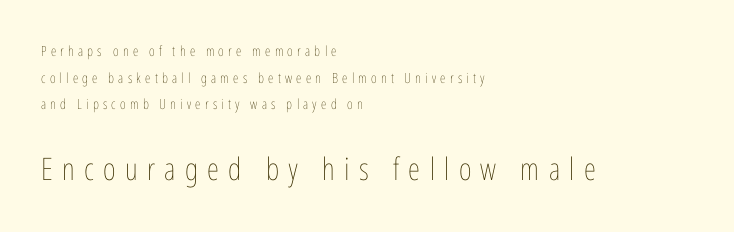
Q: Is the text bold? A: No.
Q: Is the text italic (slanted)? A: No, it is upright.
Q: Is the text underlined? A: No.
Q: How is the paragraph aligned? A: Left-aligned.
Q: Is the spacing between letters normal or unusually wide? A: Unusually wide.
Q: Is the spacing between lines tight, normal or loose? A: Loose.
Q: Which block of text is set in a larger size, the first (top) or the second (bottom)? A: The second (bottom) one.
Q: Width (condensed, normal, or wide)? A: Condensed.
Q: Stroke contrast? A: Low.
Q: x-height? A: Medium.
Q: Monospaced? A: No.
